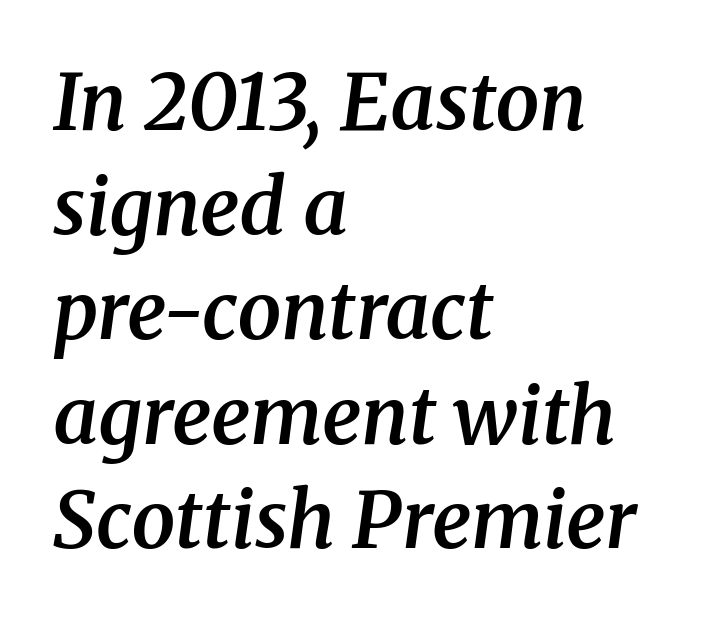
The image shows 78 px semibold serif type, italic (leaning right); set left-aligned, normal line spacing (1.34x), normal letter spacing, not underlined; medium stroke contrast and a medium x-height.
